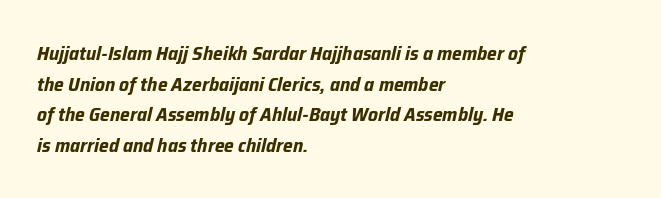
The characters look thick and weighty, a clear bold. If you drew a line through each stem, it would be angled. Beneath every word, the page is bare. Teacher's note: observe the even left margin — that is flush-left alignment.
